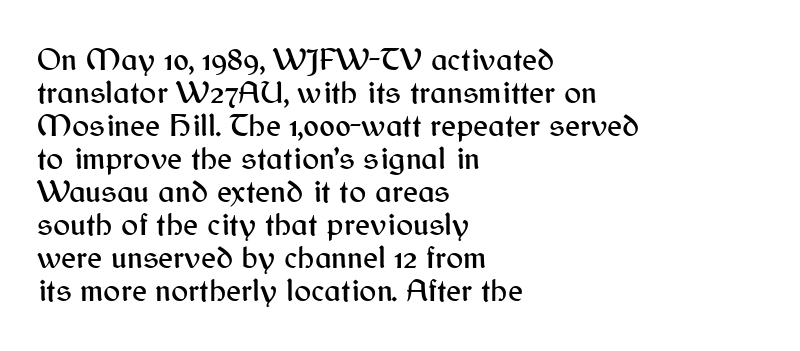
Q: Is the text italic (slanted)? A: No, it is upright.
Q: Is the typeface a serif or a sans-serif typeface? A: Sans-serif.
Q: Is the text underlined? A: No.
Q: How is the paragraph aligned? A: Left-aligned.
Q: Is the spacing between letters normal or unusually wide? A: Normal.
Q: Is the spacing between lines tight, normal or loose? A: Tight.
Q: Width (condensed, normal, or wide)? A: Normal.
Q: Stroke contrast? A: Medium.
Q: x-height? A: Medium.
Q: Monospaced? A: No.
